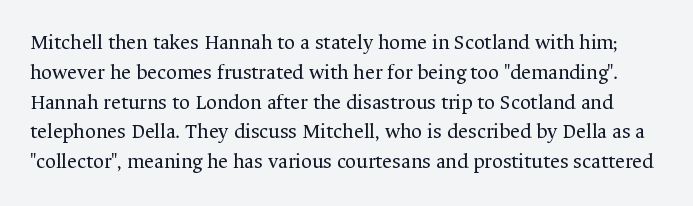
The image shows 21 px text type, upright; set normal line spacing (1.42x), normal letter spacing, not underlined.
